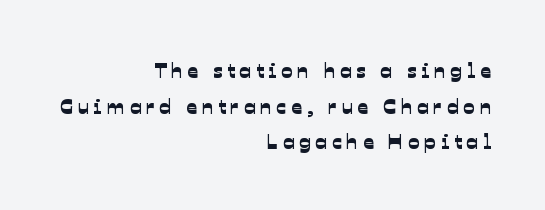
{"underline": "no", "align": "right", "line_spacing": "normal", "line_spacing_ratio": 1.7, "letter_spacing": "wide", "letter_spacing_em": 0.23, "glyph_px": 21}
